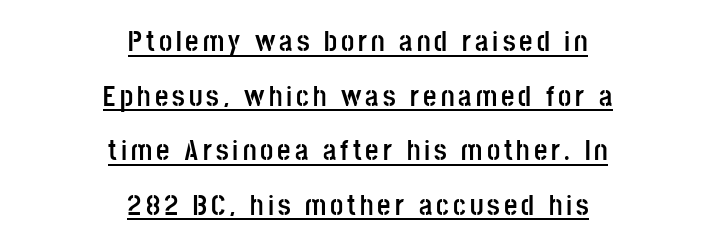
Q: Is the text bold? A: Yes.
Q: Is the text italic (slanted)? A: No, it is upright.
Q: Is the typeface a serif or a sans-serif typeface? A: Sans-serif.
Q: Is the text underlined? A: Yes.
Q: How is the paragraph aligned? A: Centered.
Q: Width (condensed, normal, or wide)? A: Condensed.
Q: Stroke contrast? A: Low.
Q: x-height? A: Large.
Q: Monospaced? A: No.
